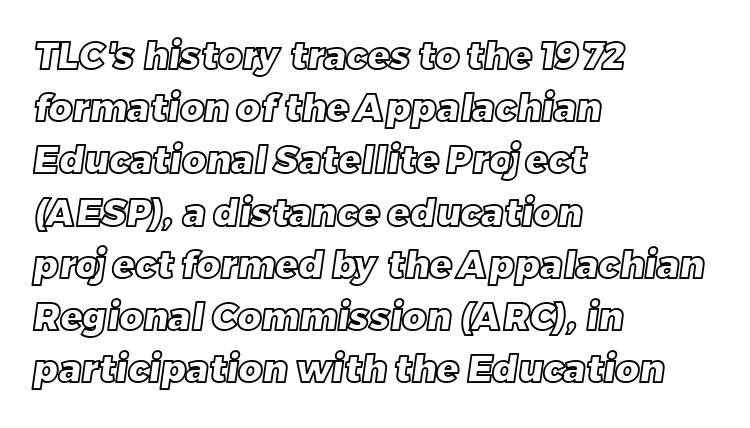
How would I describe the line gaps? Plain and ordinary. Nothing unusual about the tracking: characters are spaced as the font intends. The glyphs are unaccompanied by any horizontal stroke below them. The typesetter chose a ragged-right arrangement here. Think of a printed novel: that variable character pitch is what you see here.
